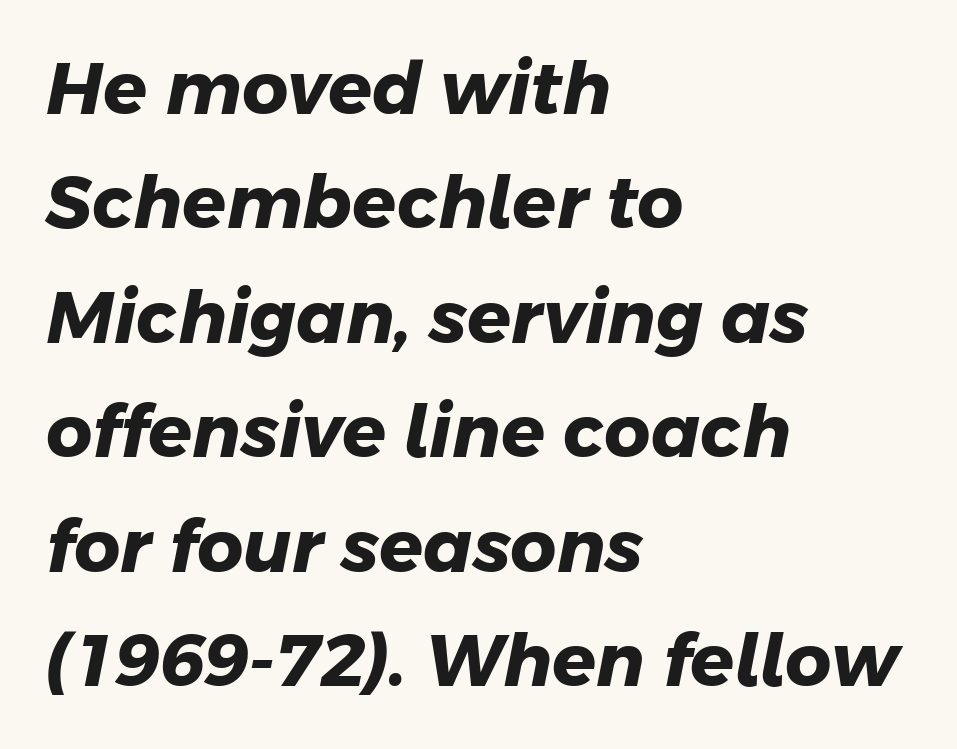
{"serif": "no", "bold": "yes", "weight": "heavy", "width": "normal", "stroke_contrast": "low", "x_height": "medium", "monospaced": "no", "underline": "no", "align": "left", "line_spacing": "normal", "line_spacing_ratio": 1.59, "letter_spacing": "normal", "letter_spacing_em": 0.0, "glyph_px": 72}
